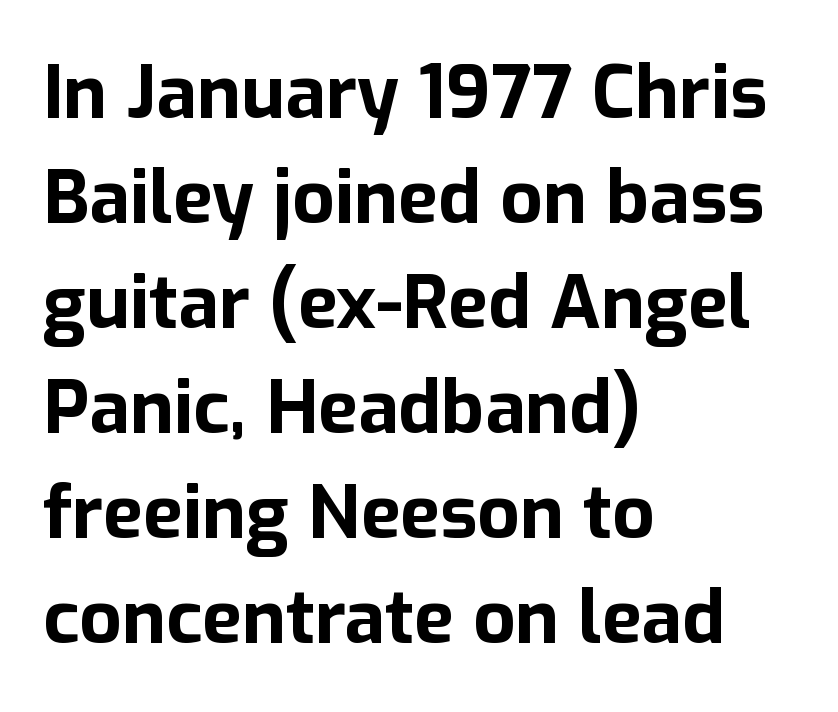
{"serif": "no", "italic": "no", "bold": "yes", "weight": "bold", "width": "normal", "stroke_contrast": "low", "x_height": "medium", "monospaced": "no", "underline": "no", "align": "left", "line_spacing": "normal", "line_spacing_ratio": 1.42, "letter_spacing": "normal", "letter_spacing_em": 0.0, "glyph_px": 74}
